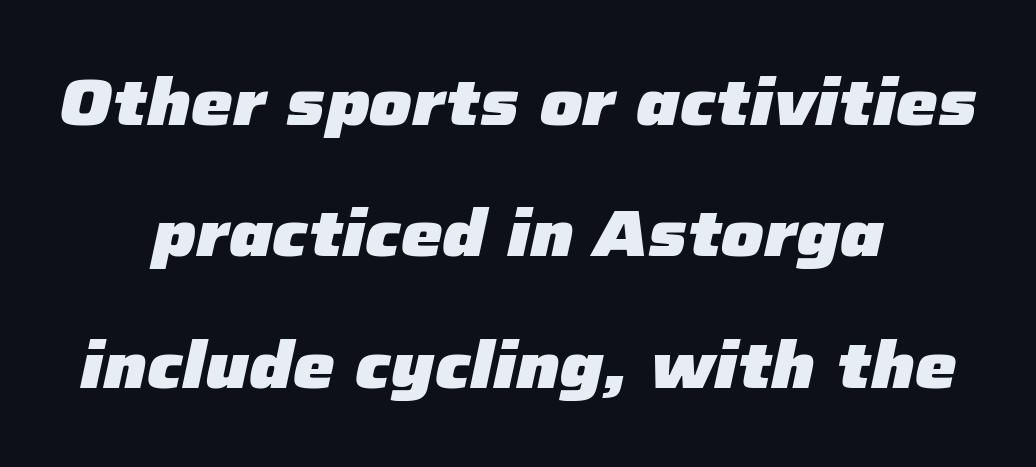
{"italic": "yes", "lean": "right", "slant_degrees": 12, "bold": "yes", "weight": "heavy", "width": "normal", "stroke_contrast": "low", "x_height": "medium", "monospaced": "no", "underline": "no", "align": "center", "line_spacing": "loose", "line_spacing_ratio": 1.99, "letter_spacing": "normal", "letter_spacing_em": 0.0, "glyph_px": 66}
